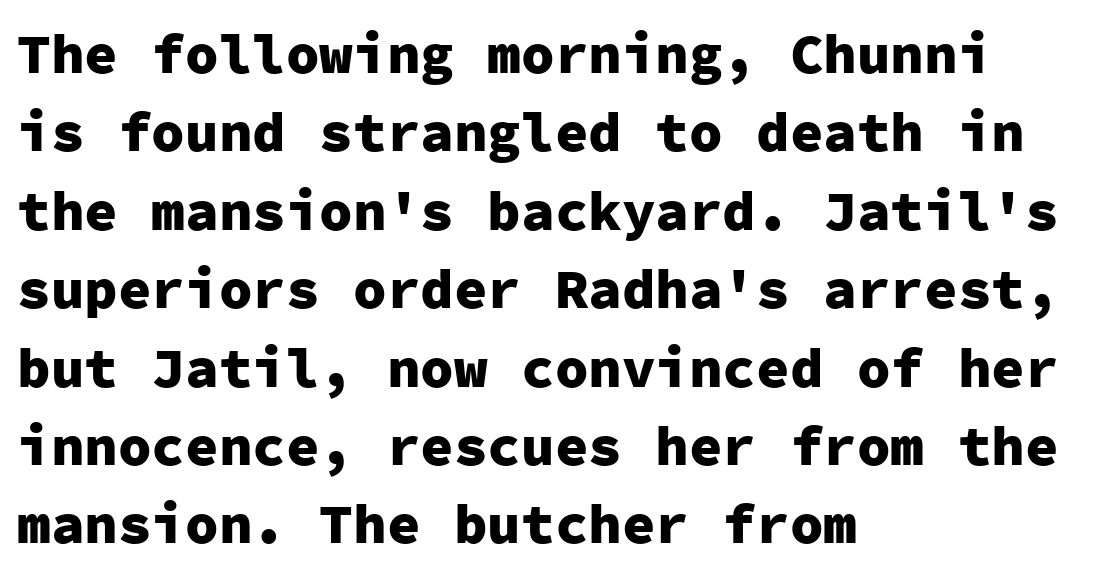
{"serif": "no", "italic": "no", "bold": "yes", "weight": "heavy", "width": "normal", "stroke_contrast": "low", "x_height": "medium", "monospaced": "yes", "underline": "no", "align": "left", "line_spacing": "normal", "line_spacing_ratio": 1.4, "letter_spacing": "normal", "letter_spacing_em": 0.0, "glyph_px": 56}
